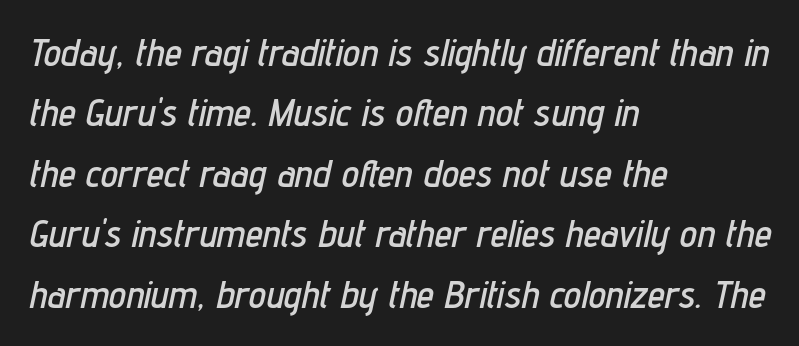
Q: Is the text italic (slanted)? A: Yes, it leans right by about 12 degrees.
Q: Is the text underlined? A: No.
Q: How is the paragraph aligned? A: Left-aligned.
Q: Is the spacing between letters normal or unusually wide? A: Normal.
Q: Is the spacing between lines tight, normal or loose? A: Normal.
Q: Width (condensed, normal, or wide)? A: Condensed.
Q: Stroke contrast? A: Low.
Q: x-height? A: Medium.
Q: Monospaced? A: No.
